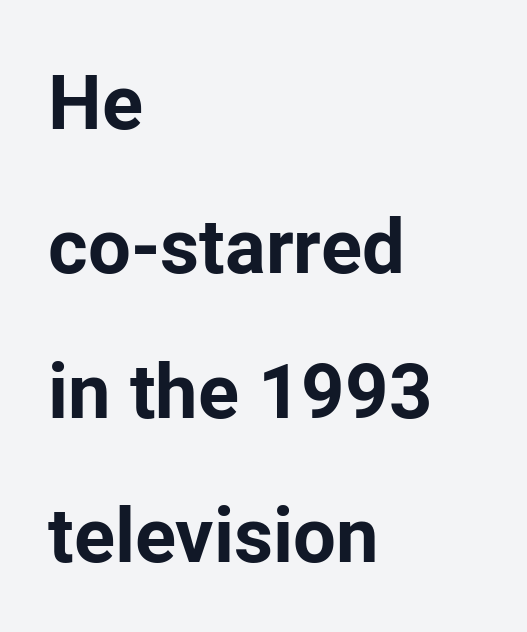
{"serif": "no", "italic": "no", "bold": "yes", "weight": "bold", "width": "normal", "stroke_contrast": "low", "x_height": "medium", "monospaced": "no", "underline": "no", "align": "left", "line_spacing": "loose", "line_spacing_ratio": 1.9, "letter_spacing": "normal", "letter_spacing_em": 0.0, "glyph_px": 76}
